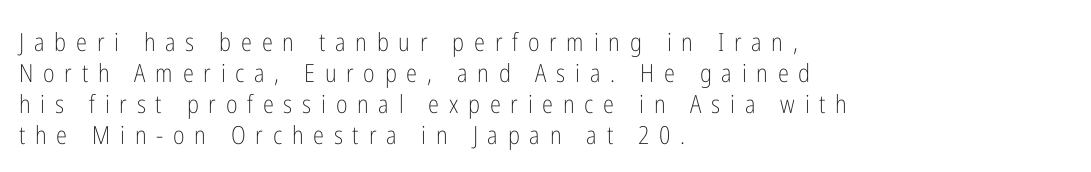
Q: Is the text bold? A: No.
Q: Is the text italic (slanted)? A: No, it is upright.
Q: Is the text underlined? A: No.
Q: How is the paragraph aligned? A: Left-aligned.
Q: Is the spacing between letters normal or unusually wide? A: Unusually wide.
